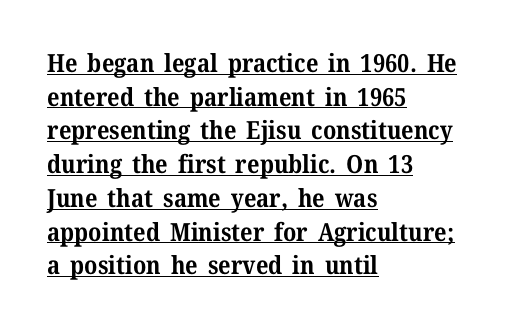
Q: Is the text bold? A: Yes.
Q: Is the text italic (slanted)? A: No, it is upright.
Q: Is the text underlined? A: Yes.
Q: How is the paragraph aligned? A: Left-aligned.
Q: Is the spacing between letters normal or unusually wide? A: Normal.
Q: Is the spacing between lines tight, normal or loose? A: Normal.
